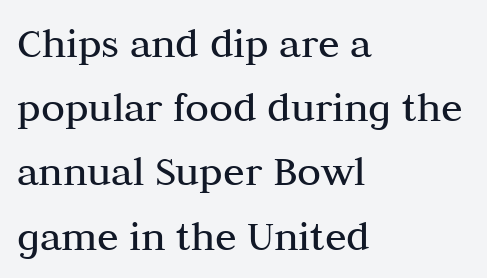
Compared with typical body copy, the letter spacing here is the same. Decoration check: the copy has no underline. The ragged edge is on the right, which tells us the setting is flush left. The block of text has a typical density, with ordinary space between rows. Stroke mass is kept to a normal reading level or below.
